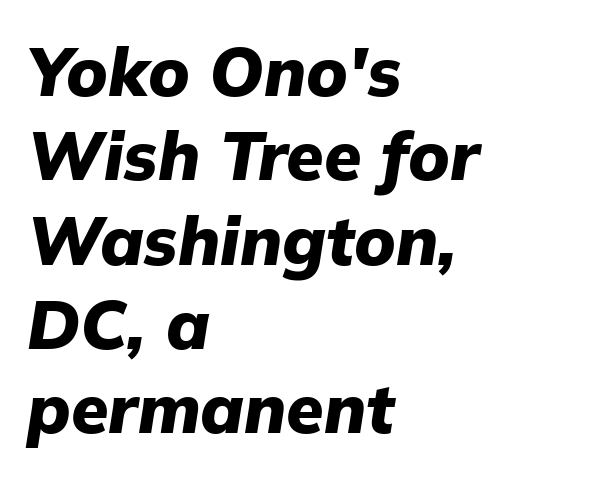
The image shows 68 px heavy type, italic (leaning right); set left-aligned, line spacing 1.24x, normal letter spacing, not underlined; low stroke contrast and a medium x-height.
